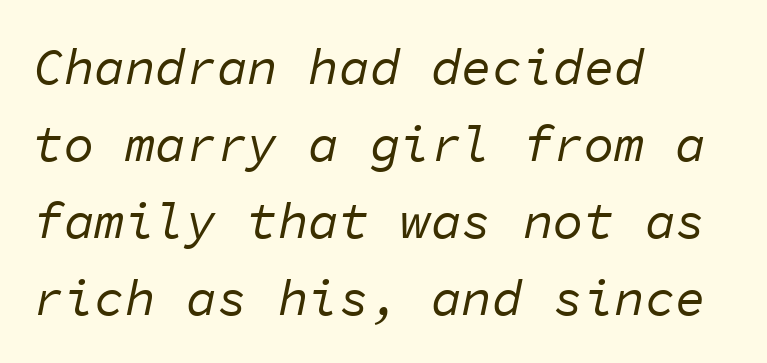
The letters look calm and open, with moderate or lighter stems. The letters march in equal steps, a hallmark of fixed-pitch type. Regarding leading, the lines here are spaced in the standard way. Glyph-to-glyph distance matches everyday printed text. Glance below the letters and you will spot only blank space.
